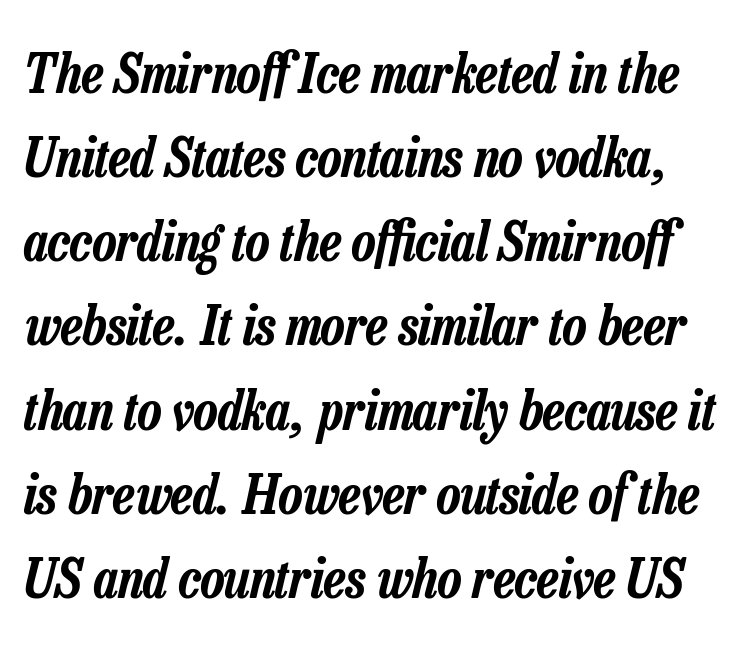
The image shows 55 px condensed type, italic (leaning right); set normal line spacing (1.53x), normal letter spacing, not underlined; low stroke contrast and a medium x-height.
